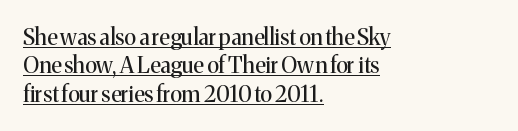
The text block is weighted toward the left margin, trailing off unevenly rightward. Characters follow at the spacing the type designer built in. Heaviness? Minimal to ordinary, like unemphasized prose. The string is rendered with underlining switched on. The axis of the letterforms is exactly vertical. The block of text has a typical density, with ordinary space between rows.
